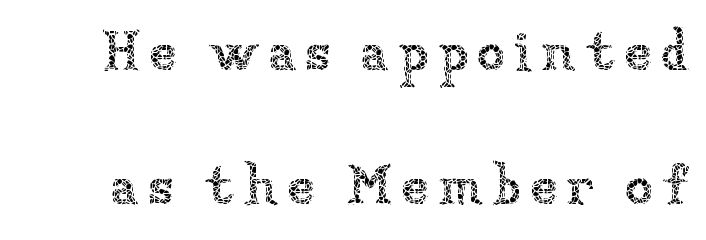
Q: Is the text bold? A: No.
Q: Is the text italic (slanted)? A: No, it is upright.
Q: Is the text underlined? A: No.
Q: Is the spacing between lines tight, normal or loose? A: Loose.
Q: Width (condensed, normal, or wide)? A: Normal.
Q: Stroke contrast? A: Low.
Q: x-height? A: Medium.
Q: Monospaced? A: No.
